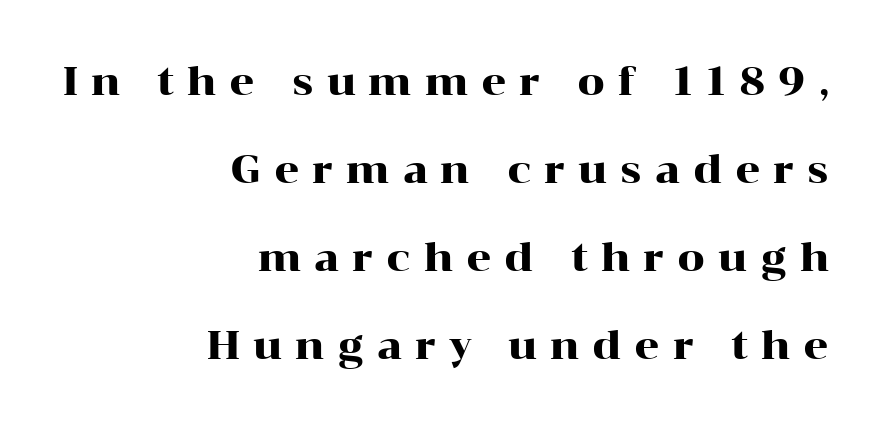
The image shows 39 px wide serif type, upright; set right-aligned, loose line spacing (2.26x), unusually wide letter spacing (+0.33 em), not underlined; high stroke contrast and a medium x-height.
